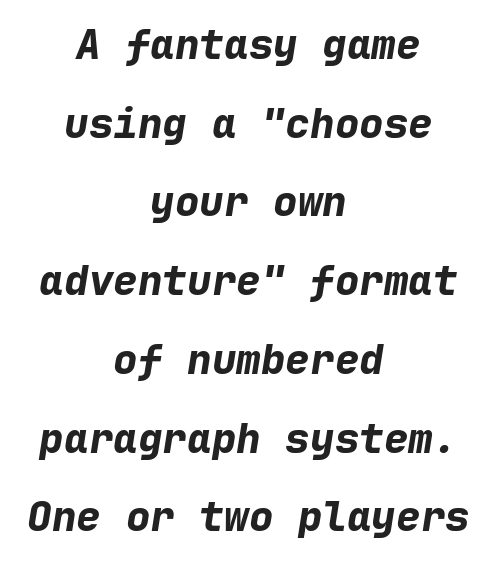
The image shows 41 px bold type, italic (leaning right), monospaced; set centered, loose line spacing (1.92x), normal letter spacing, not underlined; low stroke contrast and a medium x-height.
